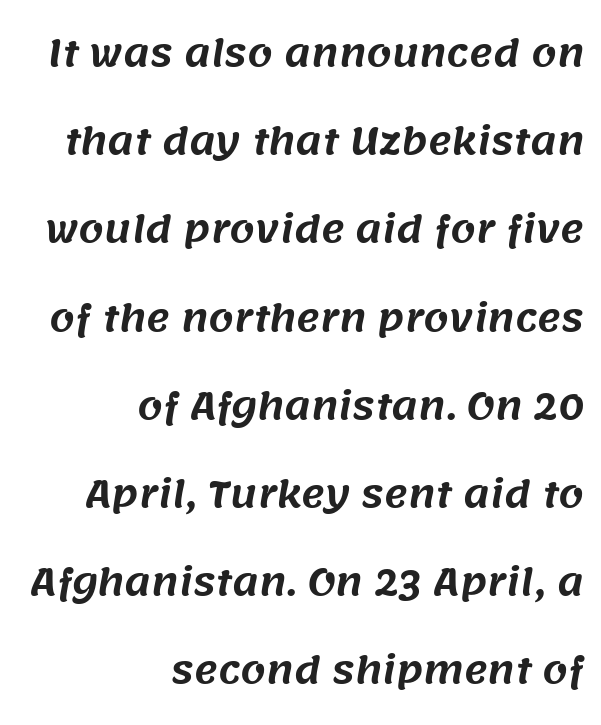
{"serif": "no", "width": "normal", "stroke_contrast": "medium", "x_height": "large", "monospaced": "no", "underline": "no", "align": "right", "line_spacing": "loose", "line_spacing_ratio": 2.45, "letter_spacing": "normal", "letter_spacing_em": 0.0, "glyph_px": 36}
